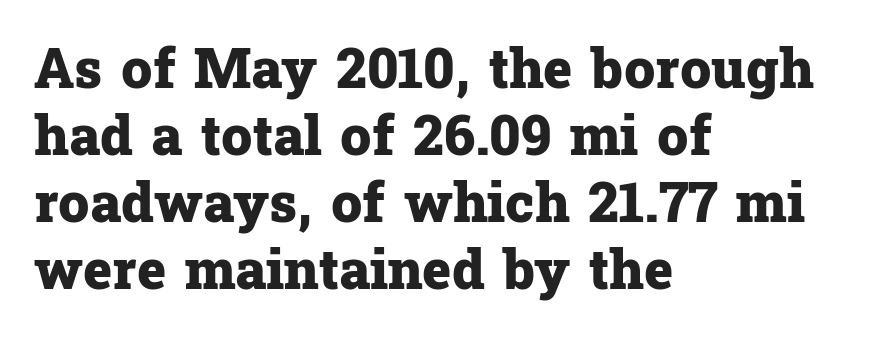
The image shows 55 px heavy serif type, upright; set left-aligned, line spacing 1.22x, normal letter spacing, not underlined; low stroke contrast and a medium x-height.
